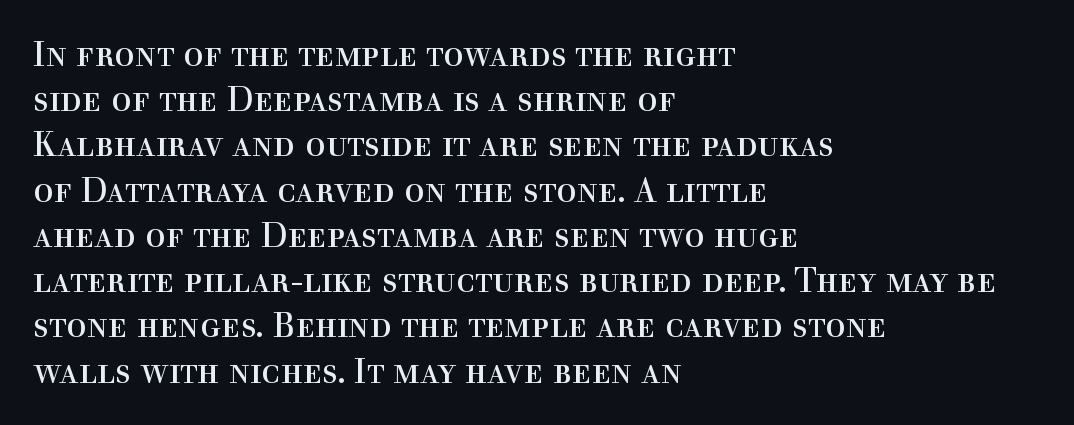
The image shows 34 px regular-weight serif type, upright; set left-aligned, normal line spacing (1.33x), normal letter spacing, not underlined; a medium x-height.
